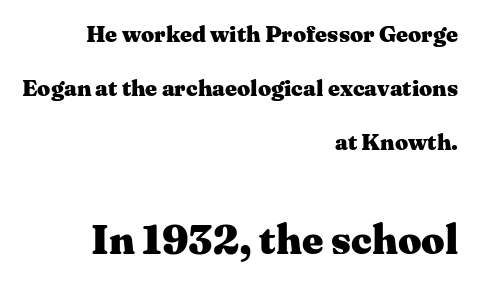
Q: Is the text bold? A: Yes.
Q: Is the text italic (slanted)? A: No, it is upright.
Q: Is the typeface a serif or a sans-serif typeface? A: Serif.
Q: Is the text underlined? A: No.
Q: How is the paragraph aligned? A: Right-aligned.
Q: Is the spacing between letters normal or unusually wide? A: Normal.
Q: Is the spacing between lines tight, normal or loose? A: Loose.
Q: Which block of text is set in a larger size, the first (top) or the second (bottom)? A: The second (bottom) one.
Q: Width (condensed, normal, or wide)? A: Wide.
Q: Stroke contrast? A: Medium.
Q: x-height? A: Medium.
Q: Monospaced? A: No.
